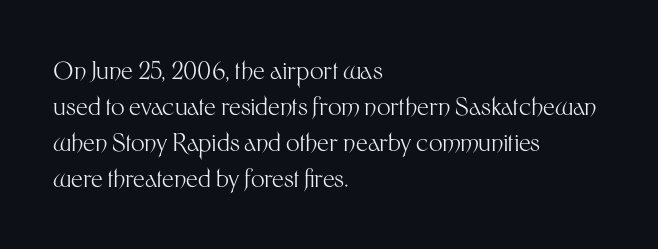
{"italic": "no", "bold": "no", "underline": "no", "align": "left", "line_spacing": "normal", "line_spacing_ratio": 1.5, "letter_spacing": "normal", "letter_spacing_em": 0.0, "glyph_px": 24}
